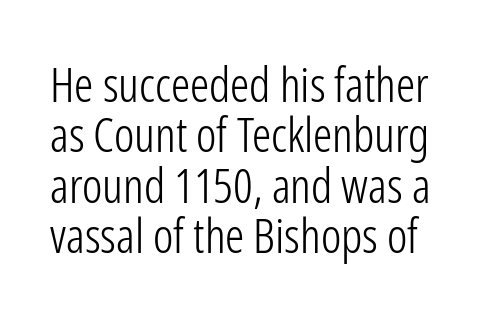
Q: Is the text bold? A: No.
Q: Is the text italic (slanted)? A: No, it is upright.
Q: Is the typeface a serif or a sans-serif typeface? A: Sans-serif.
Q: Is the text underlined? A: No.
Q: Is the spacing between letters normal or unusually wide? A: Normal.
Q: Is the spacing between lines tight, normal or loose? A: Tight.
Q: Width (condensed, normal, or wide)? A: Condensed.
Q: Stroke contrast? A: Low.
Q: x-height? A: Medium.
Q: Monospaced? A: No.
